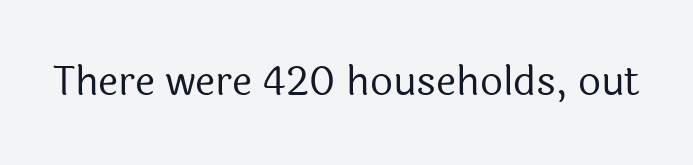
{"serif": "no", "italic": "no", "bold": "no", "weight": "regular", "width": "normal", "x_height": "medium", "monospaced": "no", "underline": "no", "letter_spacing": "normal", "letter_spacing_em": 0.0, "glyph_px": 40}
